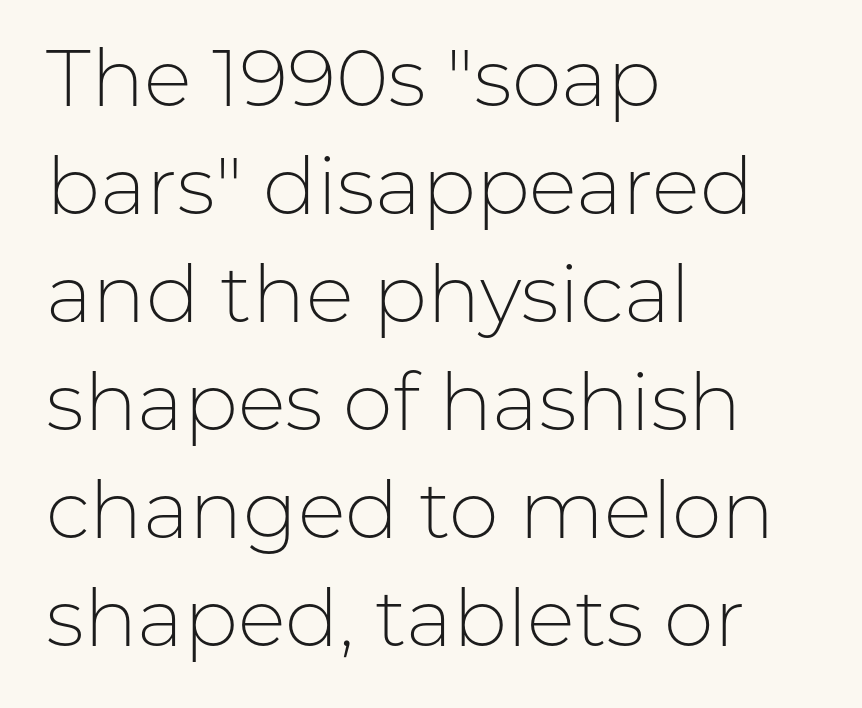
Q: Is the text bold? A: No.
Q: Is the text italic (slanted)? A: No, it is upright.
Q: Is the typeface a serif or a sans-serif typeface? A: Sans-serif.
Q: Is the text underlined? A: No.
Q: How is the paragraph aligned? A: Left-aligned.
Q: Is the spacing between letters normal or unusually wide? A: Normal.
Q: Is the spacing between lines tight, normal or loose? A: Normal.
Q: Width (condensed, normal, or wide)? A: Normal.
Q: Stroke contrast? A: Low.
Q: x-height? A: Medium.
Q: Monospaced? A: No.
